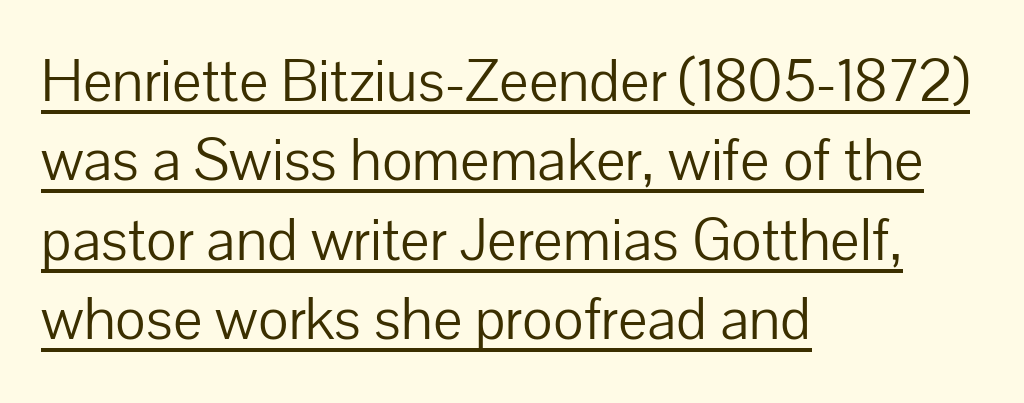
The face looks like a standard text weight, possibly lighter. Observe the absence of serifs on each vertical stroke in this sample. The line texture is even and compact thanks to regular tracking. Spacing verdict: proportional, widths tailored to each character. The rows are spaced the way most documents space them.
